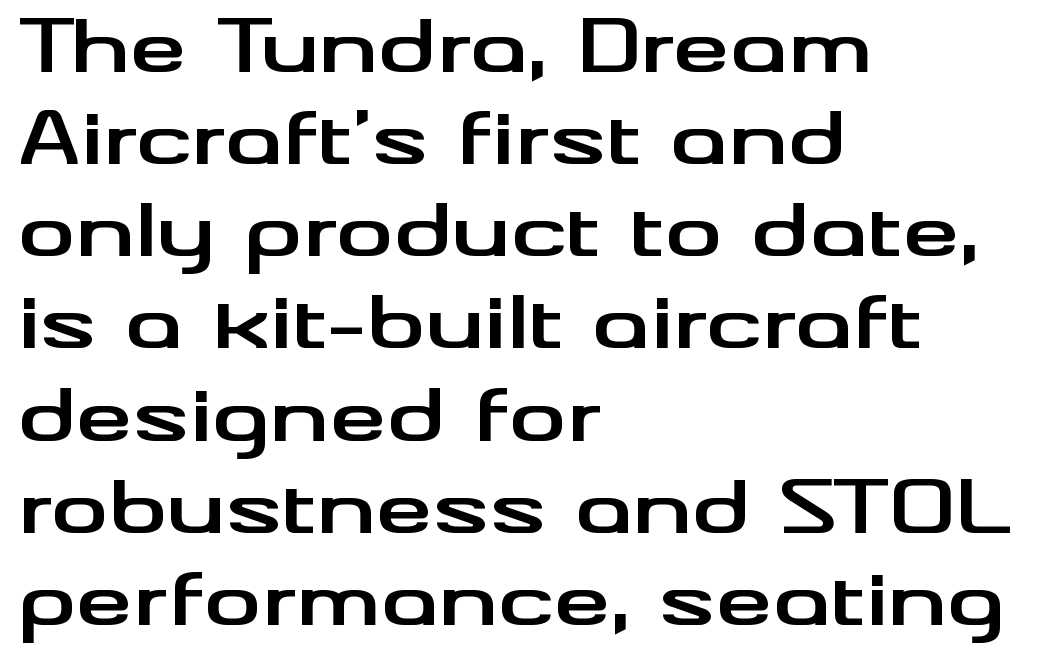
{"serif": "no", "italic": "no", "bold": "yes", "weight": "bold", "width": "wide", "stroke_contrast": "medium", "x_height": "small", "monospaced": "no", "underline": "no", "align": "left", "line_spacing": "normal", "line_spacing_ratio": 1.28, "letter_spacing": "normal", "letter_spacing_em": 0.0, "glyph_px": 72}
